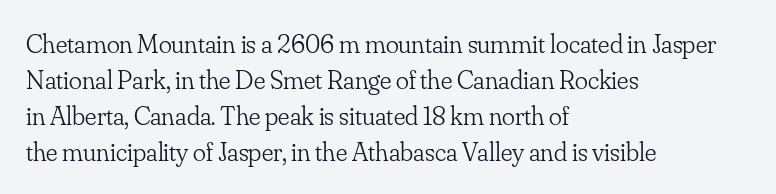
{"italic": "no", "bold": "no", "underline": "no", "align": "left", "line_spacing": "normal", "line_spacing_ratio": 1.33, "letter_spacing": "normal", "letter_spacing_em": 0.0, "glyph_px": 27}
